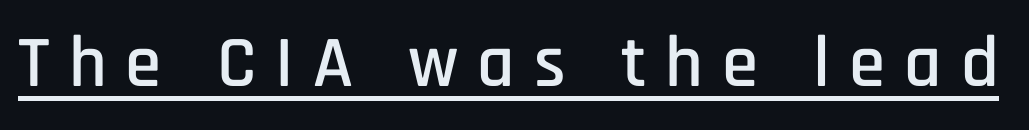
{"serif": "no", "italic": "no", "width": "condensed", "stroke_contrast": "low", "x_height": "large", "monospaced": "no", "underline": "yes", "letter_spacing": "wide", "letter_spacing_em": 0.26, "glyph_px": 73}
